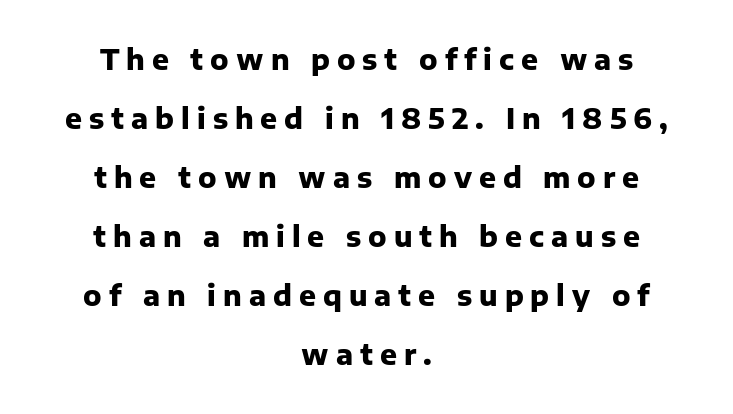
{"serif": "no", "italic": "no", "bold": "yes", "weight": "heavy", "width": "normal", "stroke_contrast": "low", "x_height": "medium", "monospaced": "no", "underline": "no", "align": "center", "line_spacing": "loose", "line_spacing_ratio": 2.11, "letter_spacing": "wide", "letter_spacing_em": 0.25, "glyph_px": 28}
